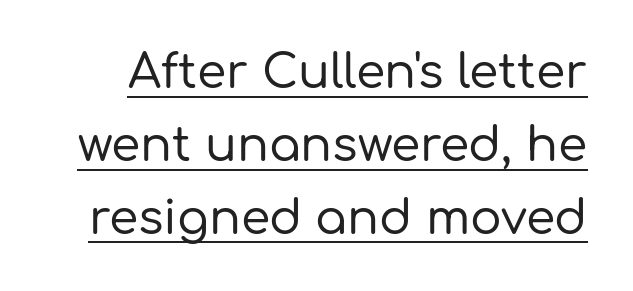
Q: Is the text italic (slanted)? A: No, it is upright.
Q: Is the typeface a serif or a sans-serif typeface? A: Sans-serif.
Q: Is the text underlined? A: Yes.
Q: Is the spacing between letters normal or unusually wide? A: Normal.
Q: Is the spacing between lines tight, normal or loose? A: Normal.
Q: Width (condensed, normal, or wide)? A: Normal.
Q: Stroke contrast? A: Low.
Q: x-height? A: Medium.
Q: Monospaced? A: No.
